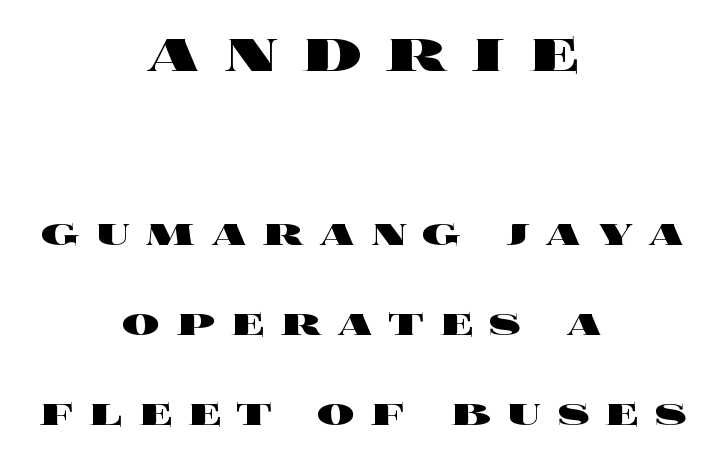
{"italic": "no", "bold": "yes", "weight": "heavy", "width": "wide", "x_height": "large", "monospaced": "no", "underline": "no", "align": "center", "line_spacing": "loose", "line_spacing_ratio": 1.91, "letter_spacing": "wide", "letter_spacing_em": 0.33, "larger_block": "first", "size_ratio": 1.51, "glyph_px": 71}
